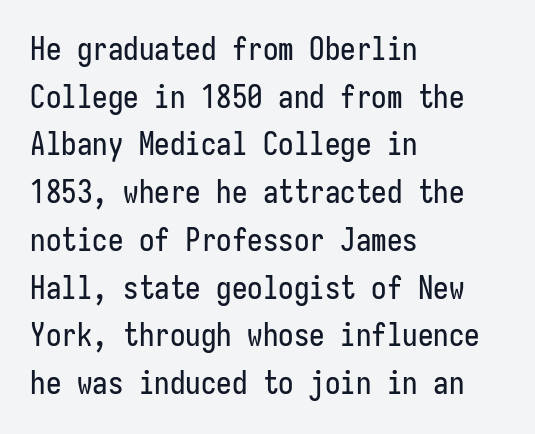
This block has exactly the height ordinary leading produces. The rendering keeps characters at their native spacing. The rendering anchors every line to the left-hand side. Regarding serifs, this sample does without them.
